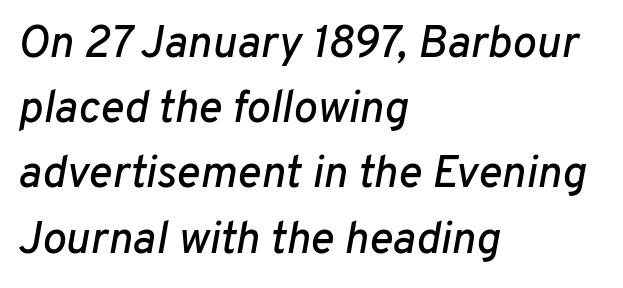
Q: Is the text italic (slanted)? A: Yes, it leans right by about 10 degrees.
Q: Is the text underlined? A: No.
Q: How is the paragraph aligned? A: Left-aligned.
Q: Is the spacing between letters normal or unusually wide? A: Normal.
Q: Is the spacing between lines tight, normal or loose? A: Normal.
Q: Width (condensed, normal, or wide)? A: Normal.
Q: Stroke contrast? A: Low.
Q: x-height? A: Medium.
Q: Monospaced? A: No.
